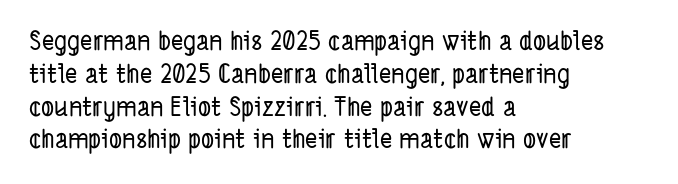
{"underline": "no", "align": "left", "line_spacing": "normal", "line_spacing_ratio": 1.26, "letter_spacing": "normal", "letter_spacing_em": 0.0, "glyph_px": 26}
